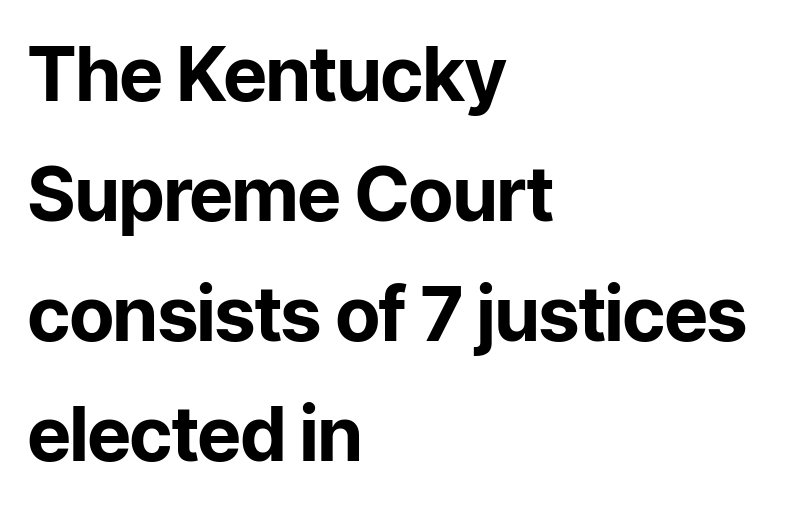
Unlike italic type, these characters show no tilt at all. Observe the ordinary spacing: letters are neighbours, not strangers. Whoever set this chose a conventional vertical rhythm. All the whitespace from short lines collects on the right. Weight check: bold — yes, fully. This sample has the flowing, uneven cadence of proportional lettering.
